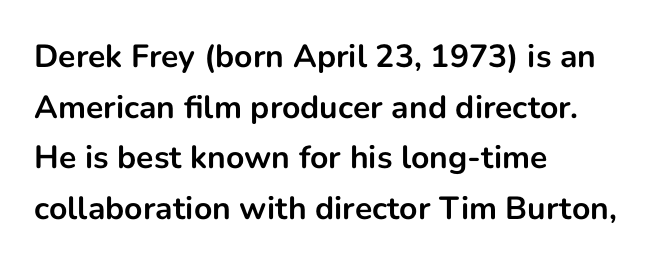
Notice how thick the strokes are: this is what a full bold looks like. The typeface chosen for these lines omits serifs. This sample has the flowing, uneven cadence of proportional lettering. The lines in this sample share a left origin and differ only in where they stop. These lines keep a tight, regular rhythm from letter to letter.
